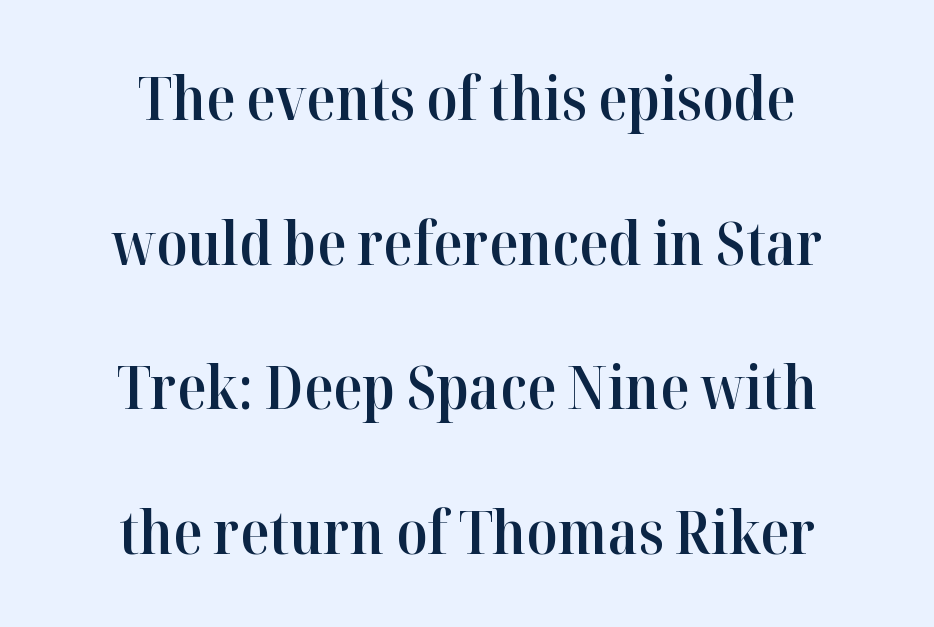
{"serif": "yes", "italic": "no", "bold": "semi", "weight": "semibold", "width": "normal", "stroke_contrast": "high", "x_height": "medium", "monospaced": "no", "underline": "no", "align": "center", "line_spacing": "loose", "line_spacing_ratio": 2.41, "letter_spacing": "normal", "letter_spacing_em": 0.0, "glyph_px": 60}
